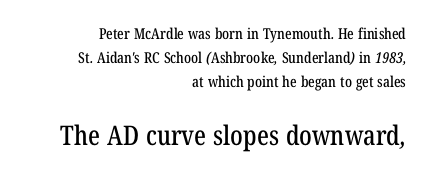
The image shows 27 px text type; set right-aligned, normal line spacing (1.6x), normal letter spacing, not underlined; the second (bottom) block is 1.8x larger.
